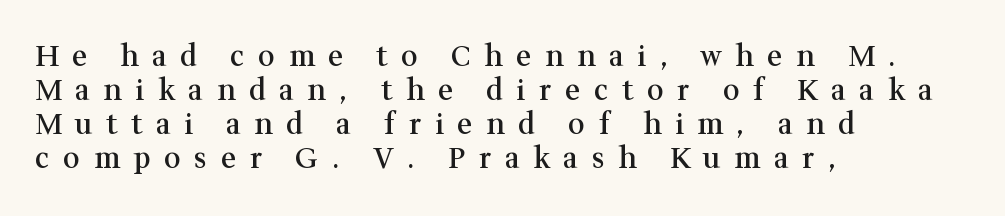
{"serif": "yes", "italic": "no", "bold": "semi", "weight": "semibold", "width": "normal", "stroke_contrast": "medium", "x_height": "medium", "monospaced": "no", "underline": "no", "align": "left", "line_spacing_ratio": 1.17, "letter_spacing": "wide", "letter_spacing_em": 0.47, "glyph_px": 29}
